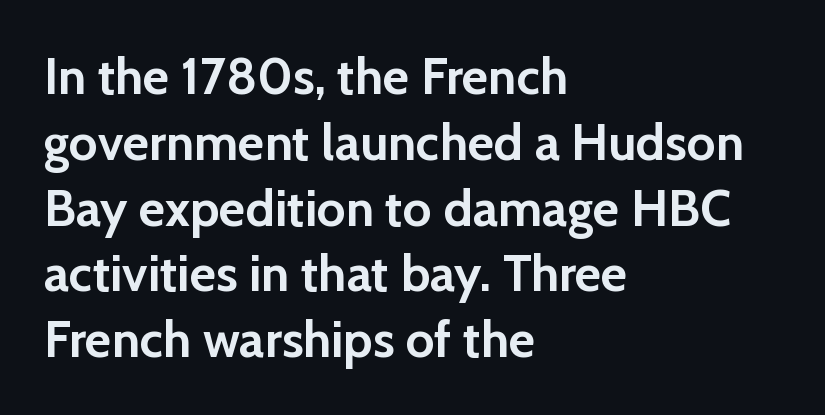
{"serif": "no", "italic": "no", "bold": "yes", "weight": "semibold", "width": "normal", "stroke_contrast": "low", "x_height": "medium", "monospaced": "no", "underline": "no", "align": "left", "line_spacing": "normal", "line_spacing_ratio": 1.29, "letter_spacing": "normal", "letter_spacing_em": 0.0, "glyph_px": 51}
